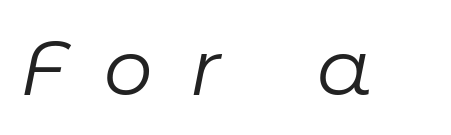
The image shows 77 px regular-weight type, italic (leaning right); set unusually wide letter spacing (+0.49 em), not underlined; low stroke contrast and a medium x-height.
